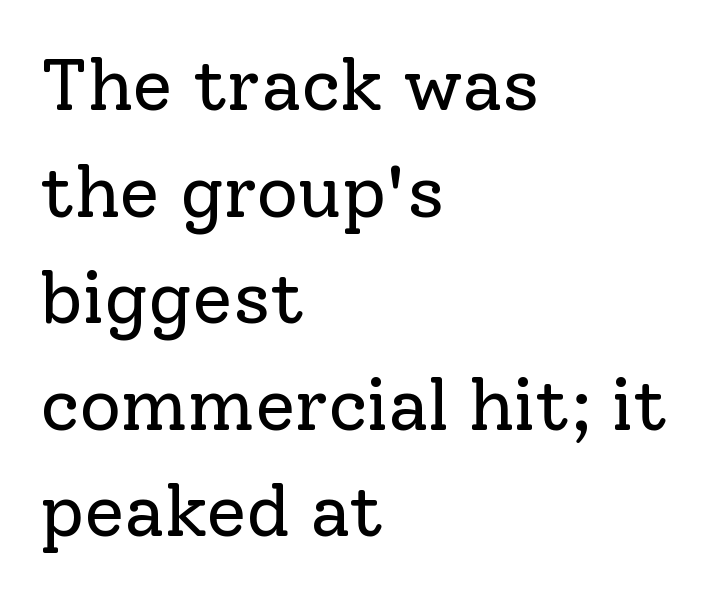
Q: Is the text bold? A: No.
Q: Is the text italic (slanted)? A: No, it is upright.
Q: Is the typeface a serif or a sans-serif typeface? A: Serif.
Q: Is the text underlined? A: No.
Q: How is the paragraph aligned? A: Left-aligned.
Q: Is the spacing between letters normal or unusually wide? A: Normal.
Q: Is the spacing between lines tight, normal or loose? A: Normal.
Q: Width (condensed, normal, or wide)? A: Normal.
Q: Stroke contrast? A: Low.
Q: x-height? A: Medium.
Q: Monospaced? A: No.
